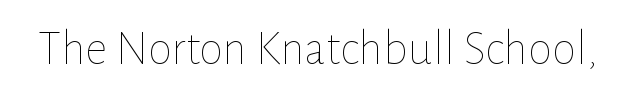
The image shows 49 px thin type, upright; set normal letter spacing, not underlined; low stroke contrast and a medium x-height.
